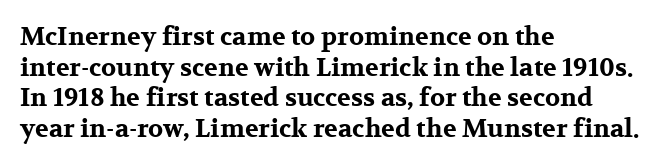
Q: Is the text bold? A: Yes.
Q: Is the text italic (slanted)? A: No, it is upright.
Q: Is the text underlined? A: No.
Q: How is the paragraph aligned? A: Left-aligned.
Q: Is the spacing between letters normal or unusually wide? A: Normal.
